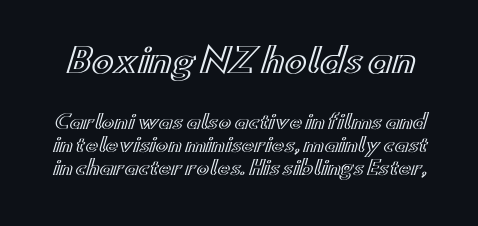
Q: Is the text italic (slanted)? A: Yes.
Q: Is the text underlined? A: No.
Q: Is the spacing between letters normal or unusually wide? A: Normal.
Q: Which block of text is set in a larger size, the first (top) or the second (bottom)? A: The first (top) one.
Q: Width (condensed, normal, or wide)? A: Wide.
Q: x-height? A: Small.
Q: Monospaced? A: No.
